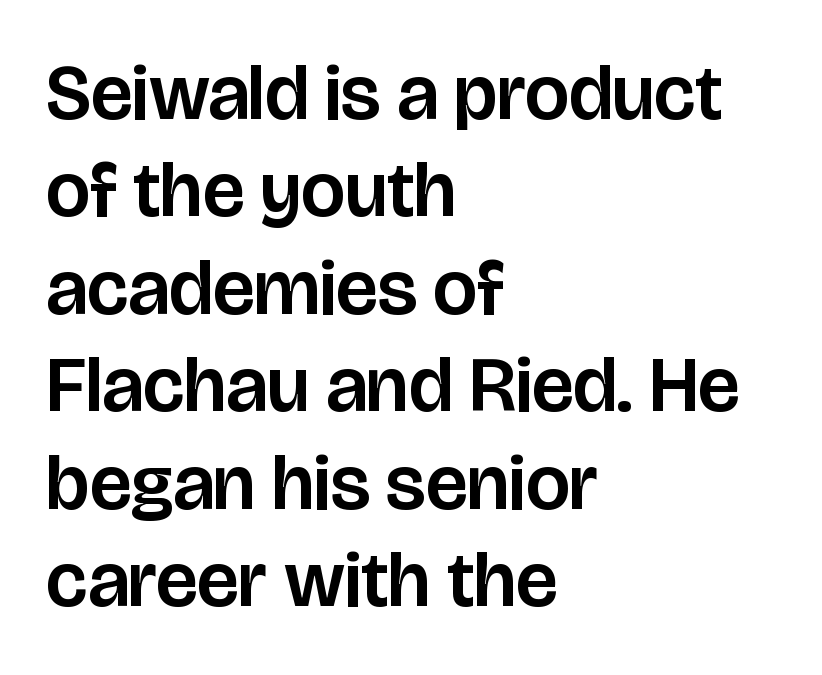
{"serif": "no", "italic": "no", "width": "normal", "stroke_contrast": "low", "x_height": "large", "monospaced": "no", "underline": "no", "align": "left", "line_spacing": "normal", "line_spacing_ratio": 1.25, "letter_spacing": "normal", "letter_spacing_em": 0.0, "glyph_px": 78}
